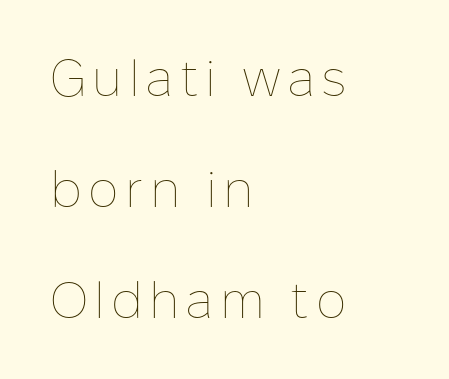
The image shows 51 px thin type, upright; set left-aligned, loose line spacing (2.18x), not underlined; low stroke contrast and a medium x-height.
